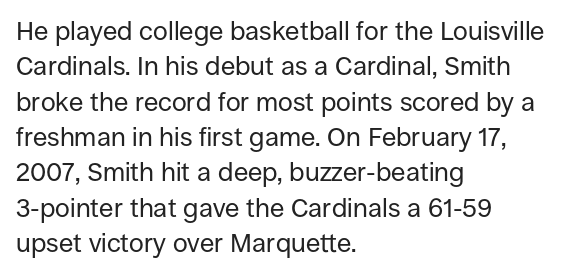
{"italic": "no", "bold": "no", "underline": "no", "align": "left", "line_spacing": "normal", "line_spacing_ratio": 1.36, "letter_spacing": "normal", "letter_spacing_em": 0.0, "glyph_px": 26}
